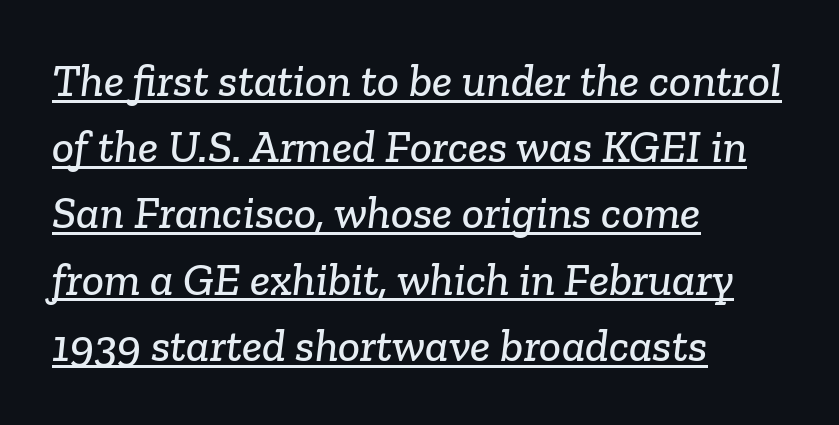
The image shows 46 px serif type; set left-aligned, normal line spacing (1.44x), normal letter spacing, underlined; low stroke contrast and a medium x-height.
